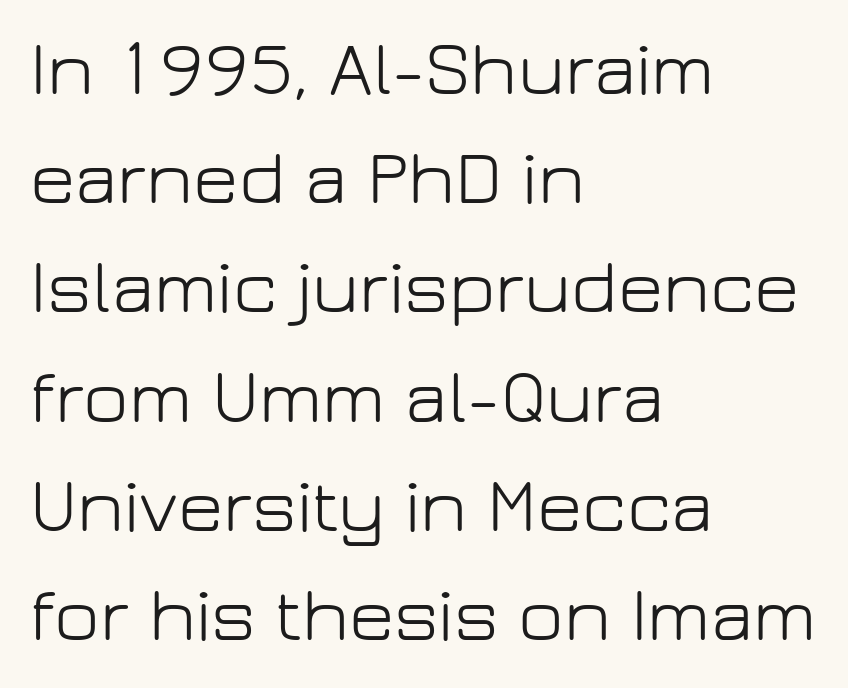
On a weight scale, this lands at 450 or below. No extra tracking has been applied to these lines. Unlike italic type, these characters show no tilt at all. Teacher's note: observe the even left margin — that is flush-left alignment.
